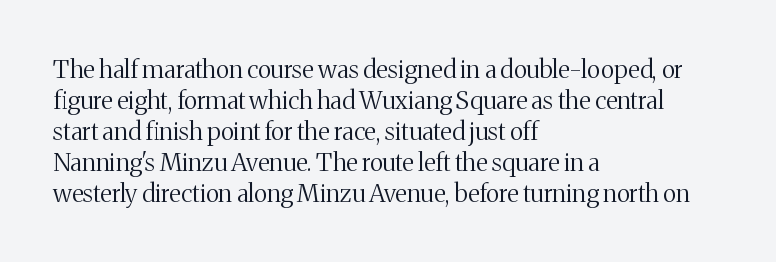
{"italic": "no", "bold": "no", "underline": "no", "align": "left", "line_spacing_ratio": 1.24, "letter_spacing": "normal", "letter_spacing_em": 0.0, "glyph_px": 25}
